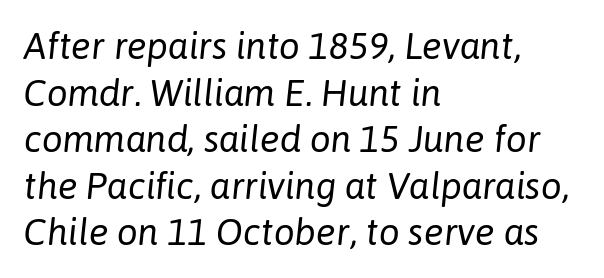
{"italic": "yes", "lean": "right", "slant_degrees": 6, "bold": "no", "weight": "regular", "width": "normal", "stroke_contrast": "low", "x_height": "medium", "monospaced": "no", "underline": "no", "align": "left", "line_spacing": "normal", "line_spacing_ratio": 1.26, "letter_spacing": "normal", "letter_spacing_em": 0.0, "glyph_px": 37}
